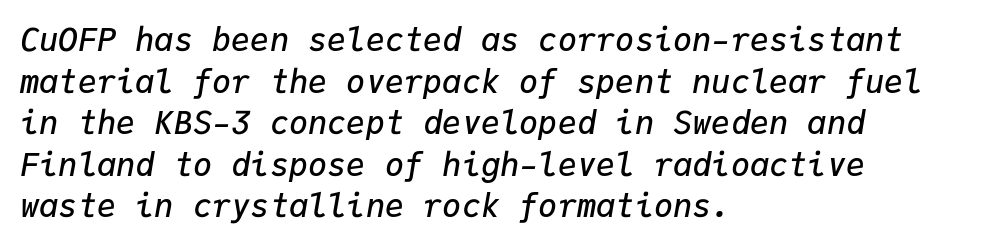
{"italic": "yes", "lean": "right", "slant_degrees": 9, "bold": "semi", "weight": "semibold", "width": "normal", "stroke_contrast": "low", "x_height": "medium", "monospaced": "yes", "underline": "no", "align": "left", "line_spacing": "normal", "line_spacing_ratio": 1.3, "letter_spacing": "normal", "letter_spacing_em": 0.0, "glyph_px": 32}
